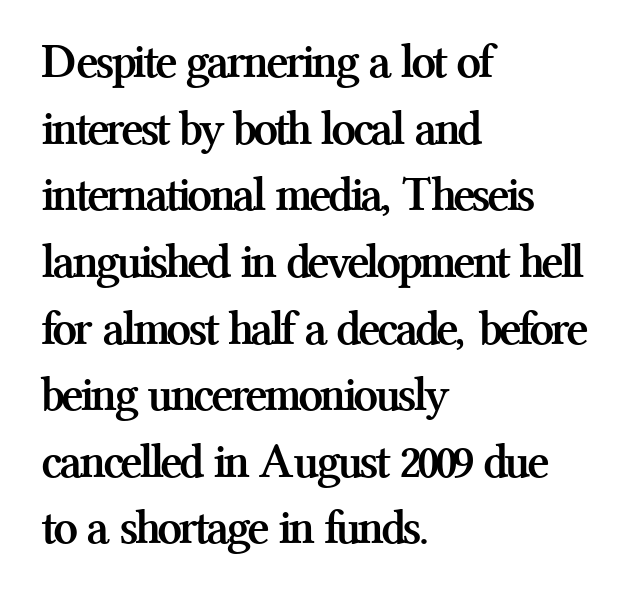
Q: Is the text bold? A: Yes.
Q: Is the text italic (slanted)? A: No, it is upright.
Q: Is the typeface a serif or a sans-serif typeface? A: Serif.
Q: Is the text underlined? A: No.
Q: How is the paragraph aligned? A: Left-aligned.
Q: Is the spacing between letters normal or unusually wide? A: Normal.
Q: Is the spacing between lines tight, normal or loose? A: Normal.
Q: Width (condensed, normal, or wide)? A: Normal.
Q: Stroke contrast? A: Medium.
Q: x-height? A: Medium.
Q: Monospaced? A: No.
